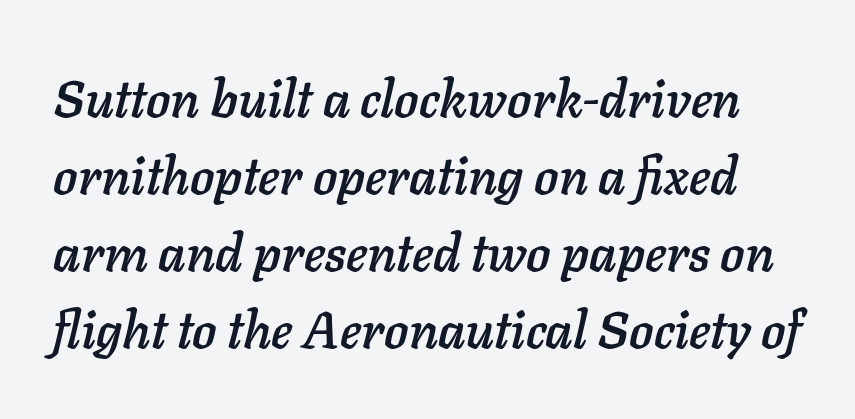
Q: Is the text italic (slanted)? A: Yes, it leans right by about 11 degrees.
Q: Is the text underlined? A: No.
Q: Is the spacing between letters normal or unusually wide? A: Normal.
Q: Is the spacing between lines tight, normal or loose? A: Normal.
Q: Width (condensed, normal, or wide)? A: Normal.
Q: Stroke contrast? A: Low.
Q: x-height? A: Medium.
Q: Monospaced? A: No.
